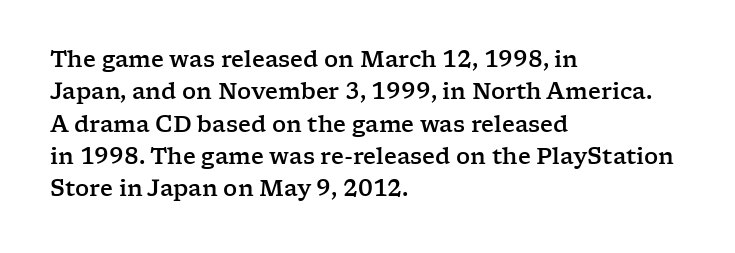
Bare-footed words on every line. The space between consecutive lines is moderate. Caption: standard tracking, unaltered. The lettering holds an erect, upright posture throughout. The text block is weighted toward the left margin, trailing off unevenly rightward.
